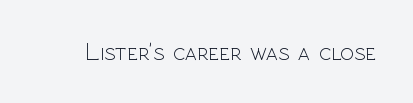
The rendering keeps characters at their native spacing. The font sits on the lighter half of the weight spectrum, regular included. Quick note: underline off. Is there any slant? The stems are plumb.
